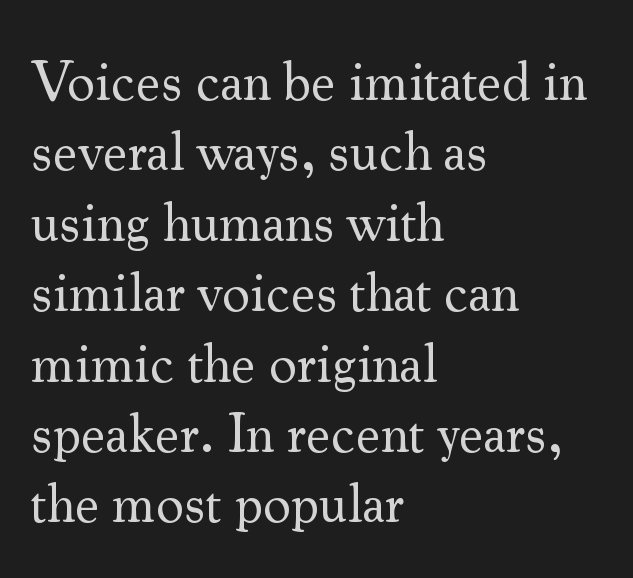
Q: Is the text bold? A: No.
Q: Is the text italic (slanted)? A: No, it is upright.
Q: Is the typeface a serif or a sans-serif typeface? A: Serif.
Q: Is the text underlined? A: No.
Q: How is the paragraph aligned? A: Left-aligned.
Q: Is the spacing between letters normal or unusually wide? A: Normal.
Q: Is the spacing between lines tight, normal or loose? A: Normal.
Q: Width (condensed, normal, or wide)? A: Normal.
Q: Stroke contrast? A: Medium.
Q: x-height? A: Small.
Q: Monospaced? A: No.
